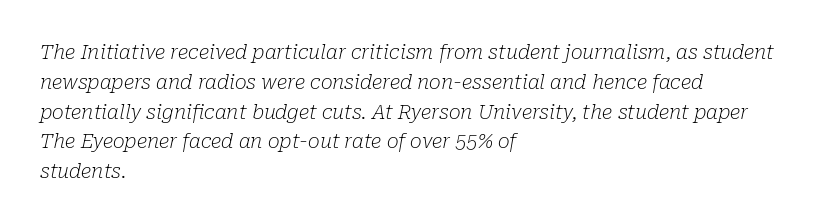
Q: Is the text bold? A: No.
Q: Is the text italic (slanted)? A: Yes, it leans right by about 10 degrees.
Q: Is the text underlined? A: No.
Q: How is the paragraph aligned? A: Left-aligned.
Q: Is the spacing between letters normal or unusually wide? A: Normal.
Q: Is the spacing between lines tight, normal or loose? A: Normal.
